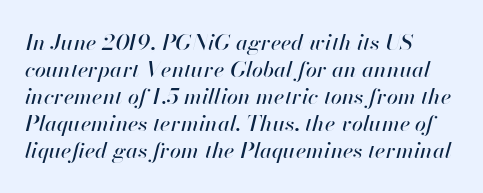
Q: Is the text italic (slanted)? A: Yes, it leans right by about 13 degrees.
Q: Is the text underlined? A: No.
Q: How is the paragraph aligned? A: Left-aligned.
Q: Is the spacing between letters normal or unusually wide? A: Normal.
